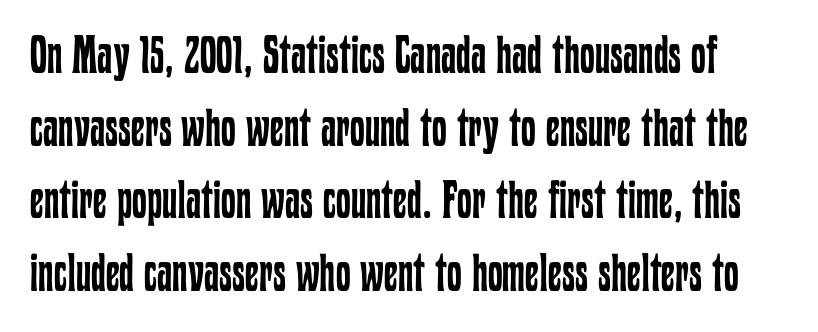
Q: Is the text bold? A: No.
Q: Is the text italic (slanted)? A: No, it is upright.
Q: Is the text underlined? A: No.
Q: Is the spacing between letters normal or unusually wide? A: Normal.
Q: Is the spacing between lines tight, normal or loose? A: Normal.
Q: Width (condensed, normal, or wide)? A: Condensed.
Q: Stroke contrast? A: Low.
Q: x-height? A: Medium.
Q: Monospaced? A: No.
